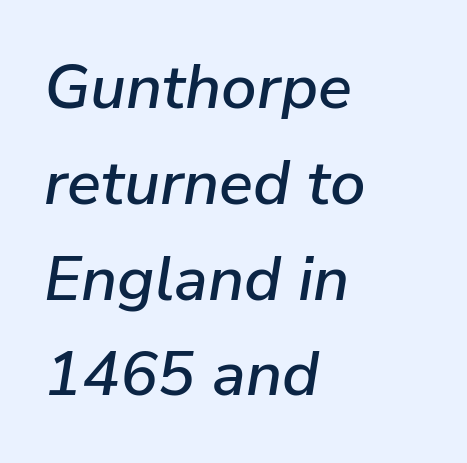
{"italic": "yes", "lean": "right", "slant_degrees": 9, "width": "normal", "stroke_contrast": "low", "x_height": "medium", "monospaced": "no", "underline": "no", "align": "left", "line_spacing": "normal", "line_spacing_ratio": 1.52, "letter_spacing": "normal", "letter_spacing_em": 0.0, "glyph_px": 63}
